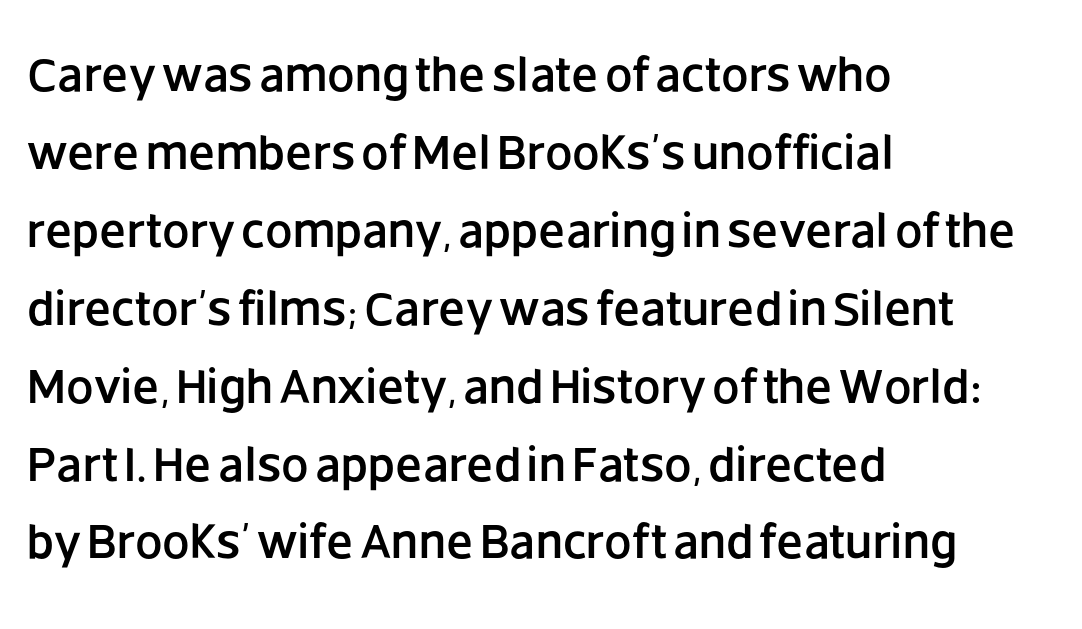
The image shows 49 px sans-serif type, upright; set left-aligned, normal line spacing (1.59x), normal letter spacing, not underlined; low stroke contrast and a large x-height.
